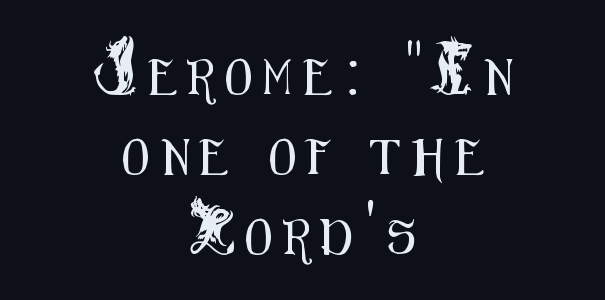
The image shows 35 px condensed sans-serif type, upright; set centered, loose line spacing (2.29x), unusually wide letter spacing (+0.34 em), not underlined; medium stroke contrast and a small x-height.
